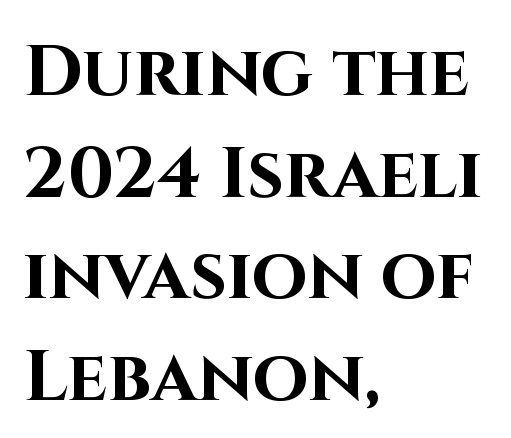
Looks like regular typesetting: each glyph gets only the width it needs. The type family on display is of the sans-serif kind. Line beginnings align vertically; line endings do not. Each word holds together tightly as a unit, with standard inter-letter gaps. You can tell it's not italic because the verticals are truly vertical. Letters rest on an invisible, unmarked baseline.
